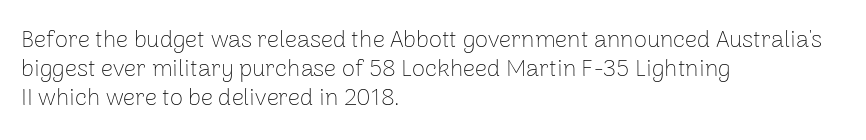
Horizontal alignment here is leftward, the default for most running prose. Is the stroke heavy? The answer is a plain regular-or-lighter. Posture: upright roman. The baseline area is clear. Between one letter and the next there's only the usual sliver of space.
